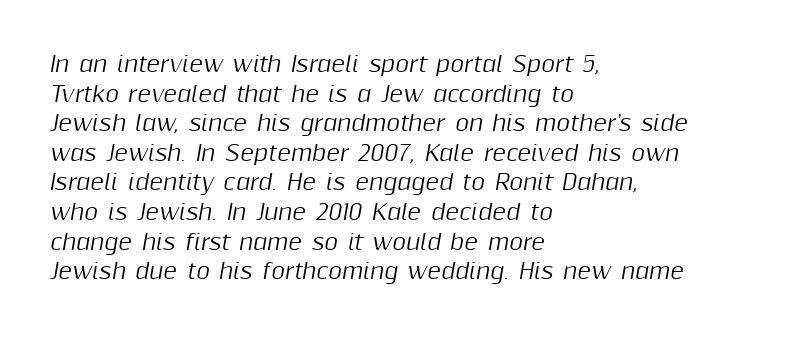
Vertical spacing — default. In terms of posture, this sample is oblique. These lines keep a tight, regular rhythm from letter to letter. The lines are quadded left. Any mark beneath the type? The region is blank.
